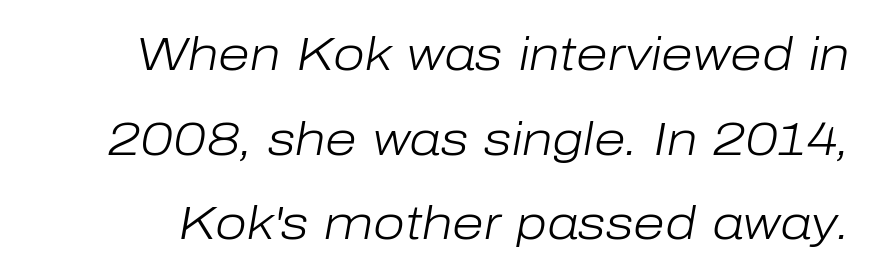
Q: Is the text bold? A: No.
Q: Is the text italic (slanted)? A: Yes, it leans right by about 10 degrees.
Q: Is the text underlined? A: No.
Q: Is the spacing between letters normal or unusually wide? A: Normal.
Q: Width (condensed, normal, or wide)? A: Normal.
Q: Stroke contrast? A: Low.
Q: x-height? A: Medium.
Q: Monospaced? A: No.
